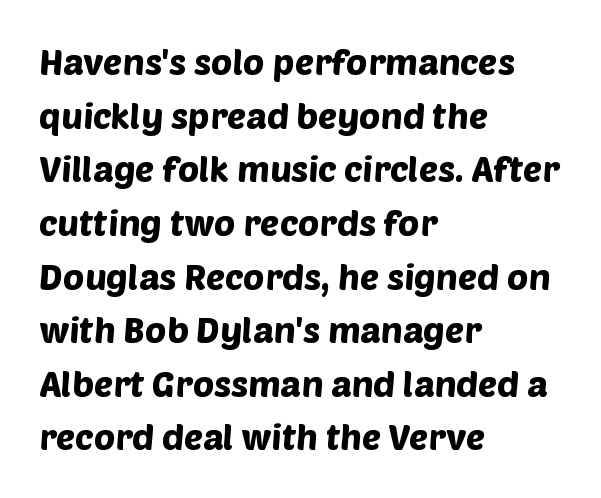
The paragraph shown leans on its left margin. Successive baselines arrive at the customary interval. These lines are composed in type without serifs. The face used here is proportionally spaced, like ordinary book or web type. The type is set solid horizontally, with unmodified tracking.
